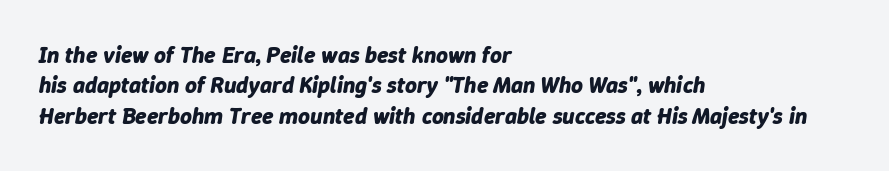
{"italic": "yes", "lean": "right", "slant_degrees": 9, "bold": "yes", "underline": "no", "align": "left", "line_spacing": "normal", "line_spacing_ratio": 1.32, "letter_spacing": "normal", "letter_spacing_em": 0.0, "glyph_px": 23}
